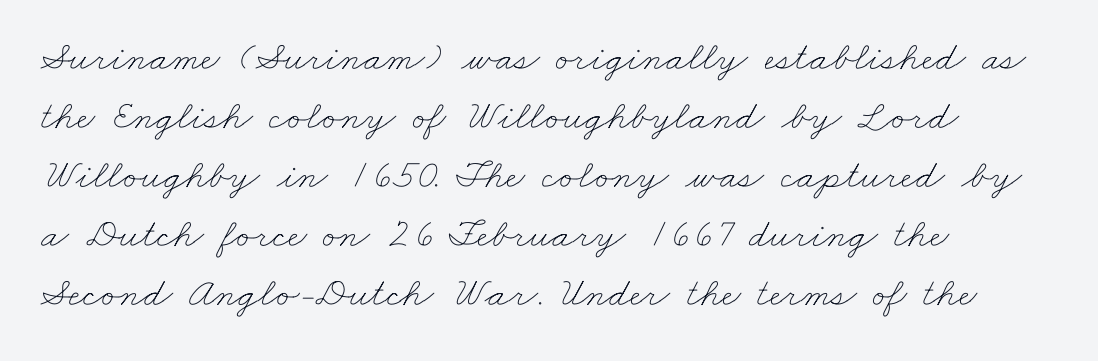
The image shows 41 px thin, wide type; set left-aligned, normal line spacing (1.44x), normal letter spacing, not underlined; low stroke contrast and a small x-height.
